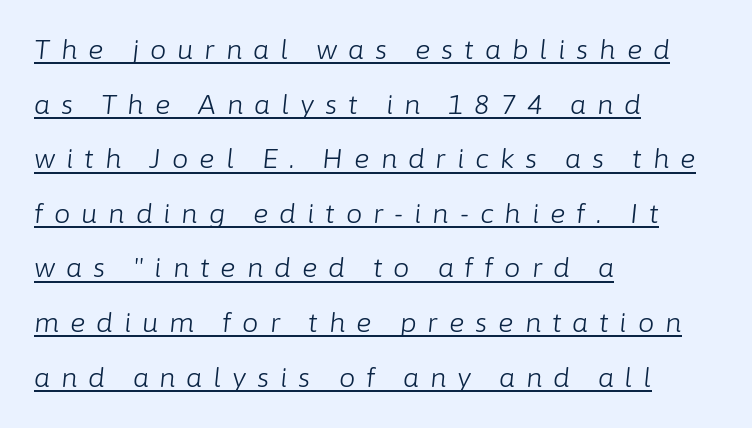
Q: Is the text bold? A: No.
Q: Is the text italic (slanted)? A: Yes, it leans right by about 6 degrees.
Q: Is the text underlined? A: Yes.
Q: How is the paragraph aligned? A: Left-aligned.
Q: Is the spacing between letters normal or unusually wide? A: Unusually wide.
Q: Is the spacing between lines tight, normal or loose? A: Loose.
